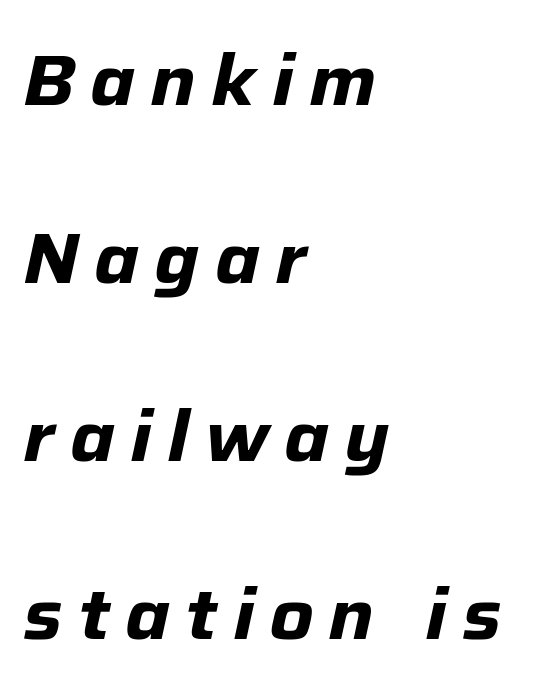
The image shows 72 px bold type, italic (leaning right); set left-aligned, loose line spacing (2.47x), unusually wide letter spacing (+0.21 em), not underlined; low stroke contrast and a medium x-height.
